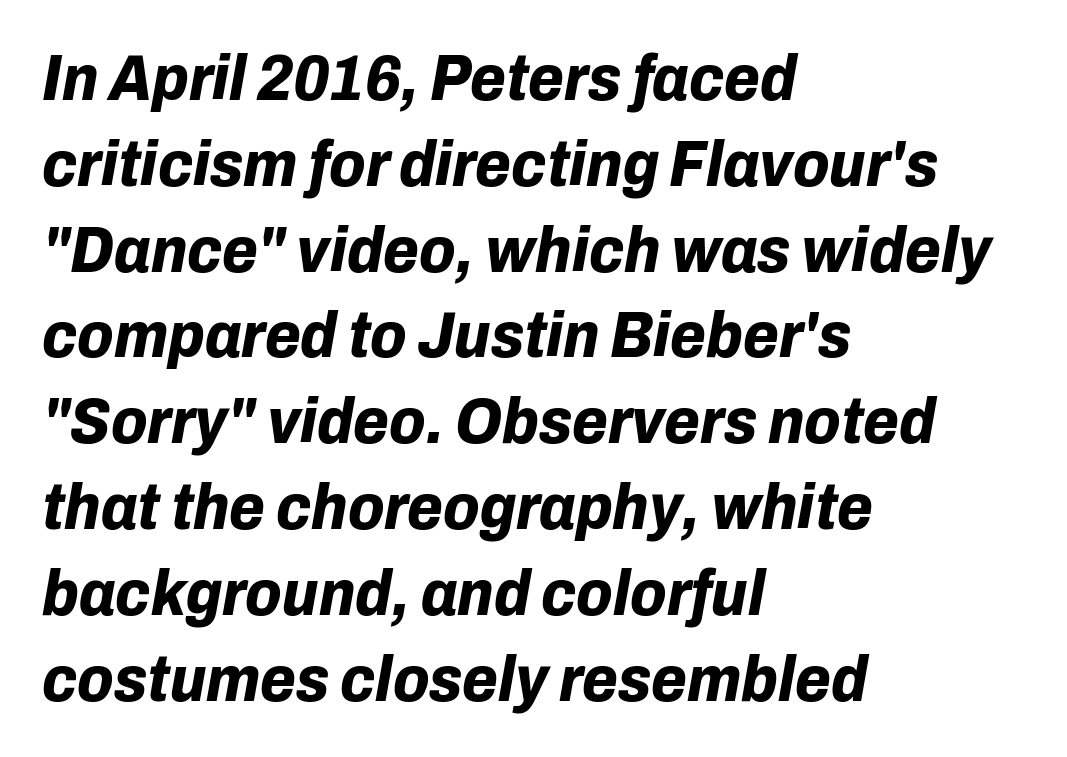
You could not count columns in this text — the font is proportionally spaced. Reading down the column, the eye jumps a familiar distance to each next line. Look at the tracking — it's just the regular setting, nothing added. It's the slanting kind of type.
